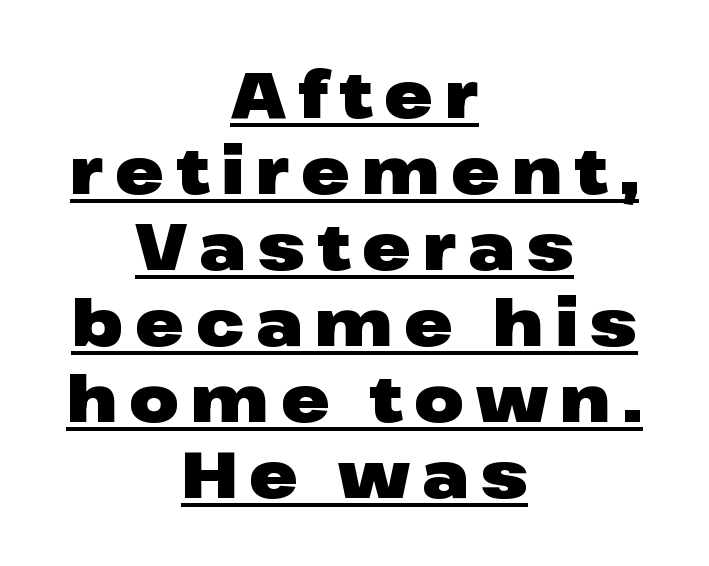
I'd describe the lettering as bold — thick and assertive. Is there any slant? The stems are plumb. The rag falls on both sides of this text block equally. Proportional: the letters do not fall into vertical columns. Look at the bottom of the vertical strokes: they stop flat, with no serifs. Notice how a bar underscores the lettering throughout.
